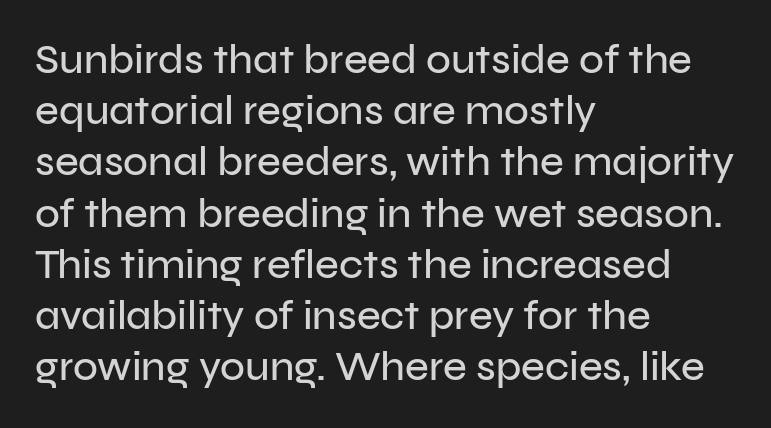
The image shows 41 px sans-serif type, upright; set left-aligned, normal line spacing (1.25x), normal letter spacing, not underlined; low stroke contrast and a medium x-height.
